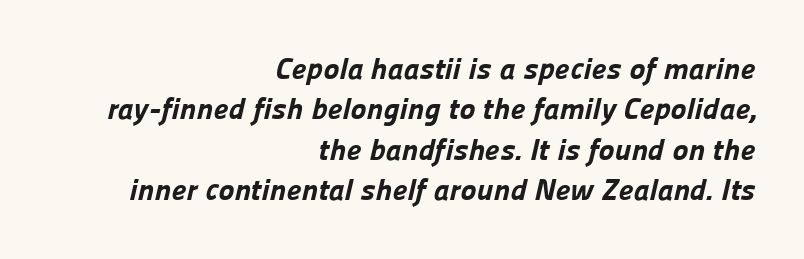
The image shows 30 px bold sans-serif type; set right-aligned, normal line spacing (1.35x), normal letter spacing, not underlined; low stroke contrast and a medium x-height.
